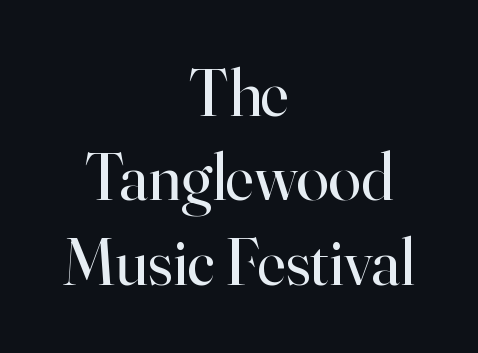
Q: Is the text bold? A: No.
Q: Is the text italic (slanted)? A: No, it is upright.
Q: Is the typeface a serif or a sans-serif typeface? A: Serif.
Q: Is the text underlined? A: No.
Q: How is the paragraph aligned? A: Centered.
Q: Is the spacing between letters normal or unusually wide? A: Normal.
Q: Is the spacing between lines tight, normal or loose? A: Normal.
Q: Width (condensed, normal, or wide)? A: Normal.
Q: Stroke contrast? A: High.
Q: x-height? A: Small.
Q: Monospaced? A: No.
